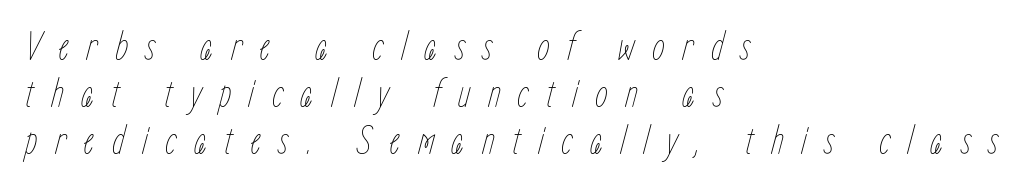
Q: Is the text bold? A: No.
Q: Is the text italic (slanted)? A: Yes, it leans right by about 15 degrees.
Q: Is the text underlined? A: No.
Q: How is the paragraph aligned? A: Left-aligned.
Q: Is the spacing between letters normal or unusually wide? A: Unusually wide.
Q: Is the spacing between lines tight, normal or loose? A: Tight.
Q: Width (condensed, normal, or wide)? A: Condensed.
Q: Stroke contrast? A: Low.
Q: x-height? A: Medium.
Q: Monospaced? A: No.
